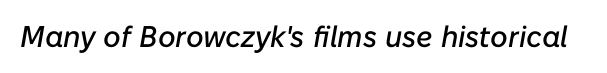
{"italic": "yes", "lean": "right", "slant_degrees": 10, "width": "normal", "stroke_contrast": "low", "x_height": "medium", "monospaced": "no", "underline": "no", "letter_spacing": "normal", "letter_spacing_em": 0.0, "glyph_px": 30}
